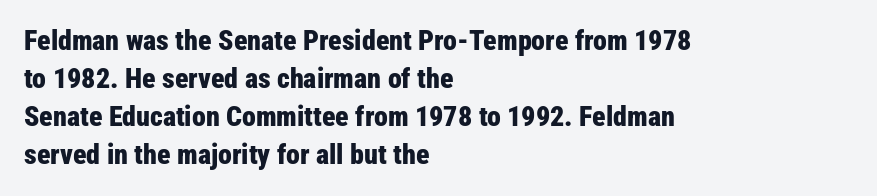
The image shows 28 px bold, condensed sans-serif type, upright; set left-aligned, normal line spacing (1.36x), normal letter spacing, not underlined; low stroke contrast and a medium x-height.
